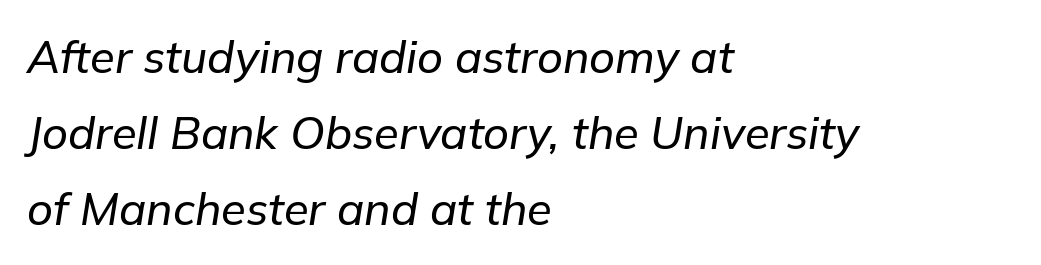
{"italic": "yes", "lean": "right", "slant_degrees": 9, "width": "normal", "stroke_contrast": "low", "x_height": "medium", "monospaced": "no", "underline": "no", "align": "left", "line_spacing": "normal", "line_spacing_ratio": 1.69, "letter_spacing": "normal", "letter_spacing_em": 0.0, "glyph_px": 45}
